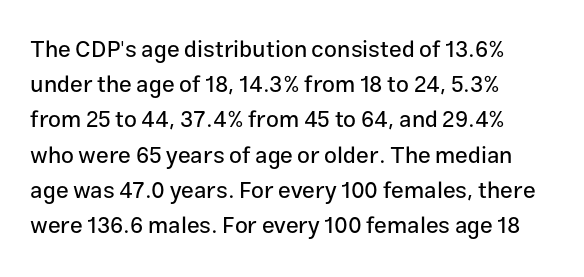
The designer left line spacing at the default. The face used here is rendered with its standard letterfit. The letters stand upright; this is a roman face. The rag falls on the right side of this text block. The words here are not underlined.
